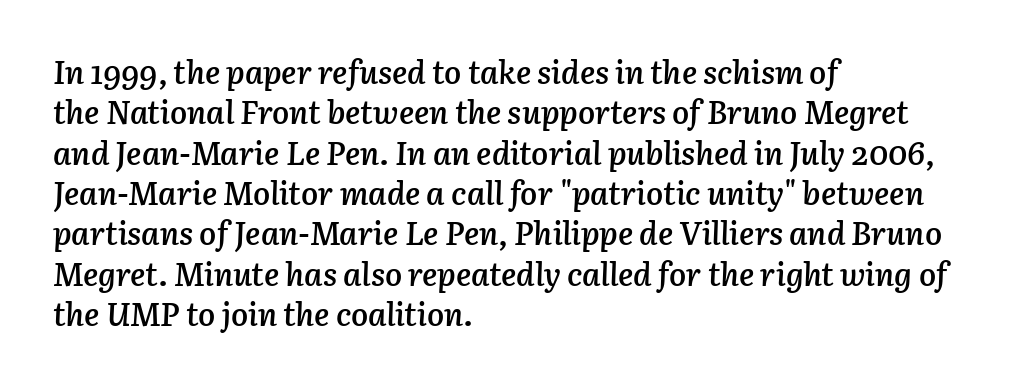
{"italic": "yes", "lean": "right", "slant_degrees": 3, "bold": "semi", "weight": "semibold", "width": "normal", "stroke_contrast": "low", "x_height": "medium", "monospaced": "no", "underline": "no", "align": "left", "line_spacing": "normal", "line_spacing_ratio": 1.26, "letter_spacing": "normal", "letter_spacing_em": 0.0, "glyph_px": 32}
